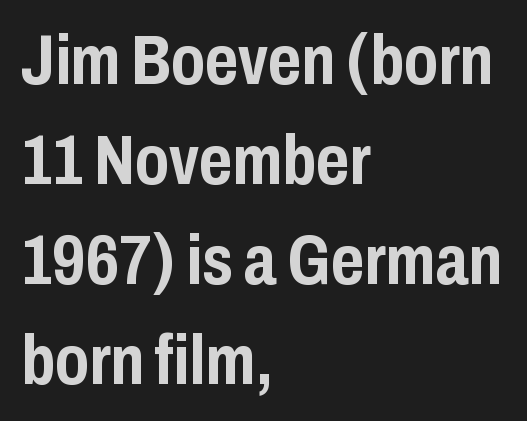
Q: Is the text bold? A: Yes.
Q: Is the text italic (slanted)? A: No, it is upright.
Q: Is the typeface a serif or a sans-serif typeface? A: Sans-serif.
Q: Is the text underlined? A: No.
Q: How is the paragraph aligned? A: Left-aligned.
Q: Is the spacing between letters normal or unusually wide? A: Normal.
Q: Is the spacing between lines tight, normal or loose? A: Normal.
Q: Width (condensed, normal, or wide)? A: Condensed.
Q: Stroke contrast? A: Low.
Q: x-height? A: Medium.
Q: Monospaced? A: No.
